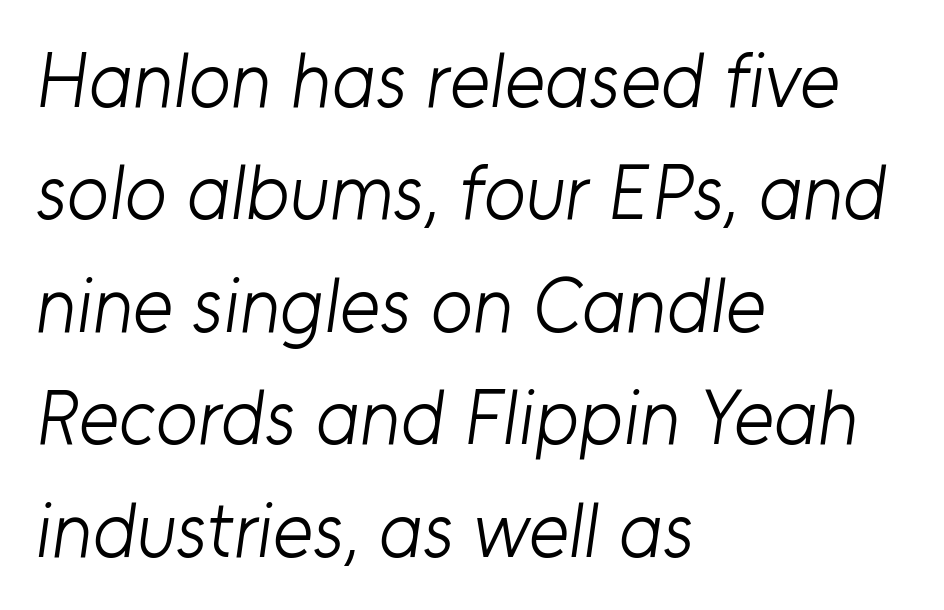
Q: Is the text bold? A: No.
Q: Is the typeface a serif or a sans-serif typeface? A: Sans-serif.
Q: Is the text underlined? A: No.
Q: How is the paragraph aligned? A: Left-aligned.
Q: Is the spacing between letters normal or unusually wide? A: Normal.
Q: Is the spacing between lines tight, normal or loose? A: Normal.
Q: Width (condensed, normal, or wide)? A: Normal.
Q: Stroke contrast? A: Low.
Q: x-height? A: Medium.
Q: Monospaced? A: No.
